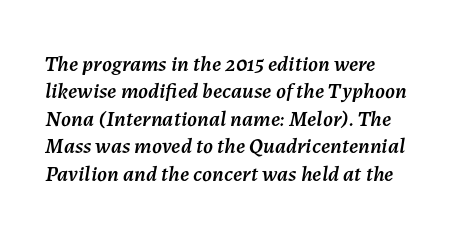
This rendering leaves character spacing at its baseline value. Check under the words: just untouched page. These lines sit exactly where default settings would place them. In CSS terms this would be text-align: left. Posture: slanted.
